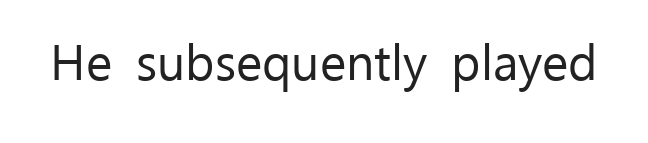
Q: Is the text bold? A: No.
Q: Is the text italic (slanted)? A: No, it is upright.
Q: Is the typeface a serif or a sans-serif typeface? A: Sans-serif.
Q: Is the text underlined? A: No.
Q: Is the spacing between letters normal or unusually wide? A: Normal.
Q: Width (condensed, normal, or wide)? A: Normal.
Q: Stroke contrast? A: Low.
Q: x-height? A: Medium.
Q: Monospaced? A: No.
